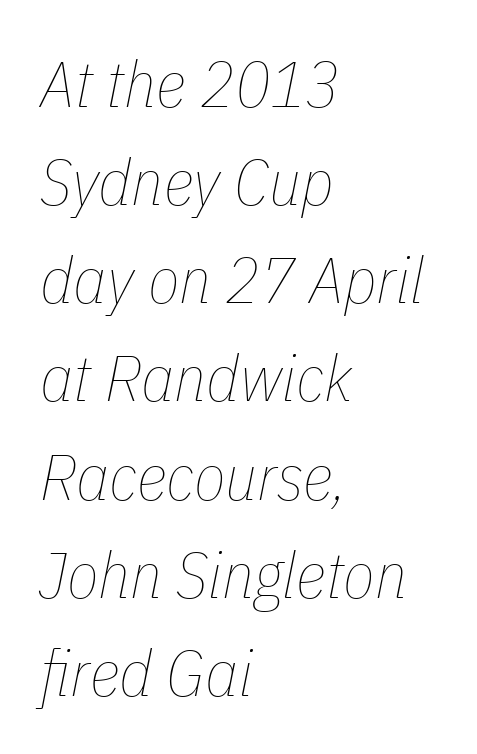
Spacing verdict: proportional, widths tailored to each character. Look at the tracking — it's just the regular setting, nothing added. Anything drawn beneath the words? Only blank space. One glance says typical: line gaps are just what's usual. The lines in this sample share a left origin and differ only in where they stop.
